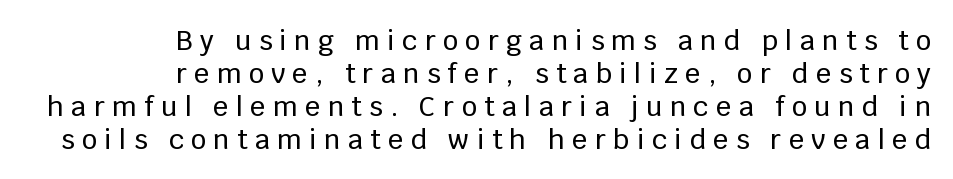
Q: Is the text italic (slanted)? A: No, it is upright.
Q: Is the text underlined? A: No.
Q: How is the paragraph aligned? A: Right-aligned.
Q: Is the spacing between letters normal or unusually wide? A: Unusually wide.
